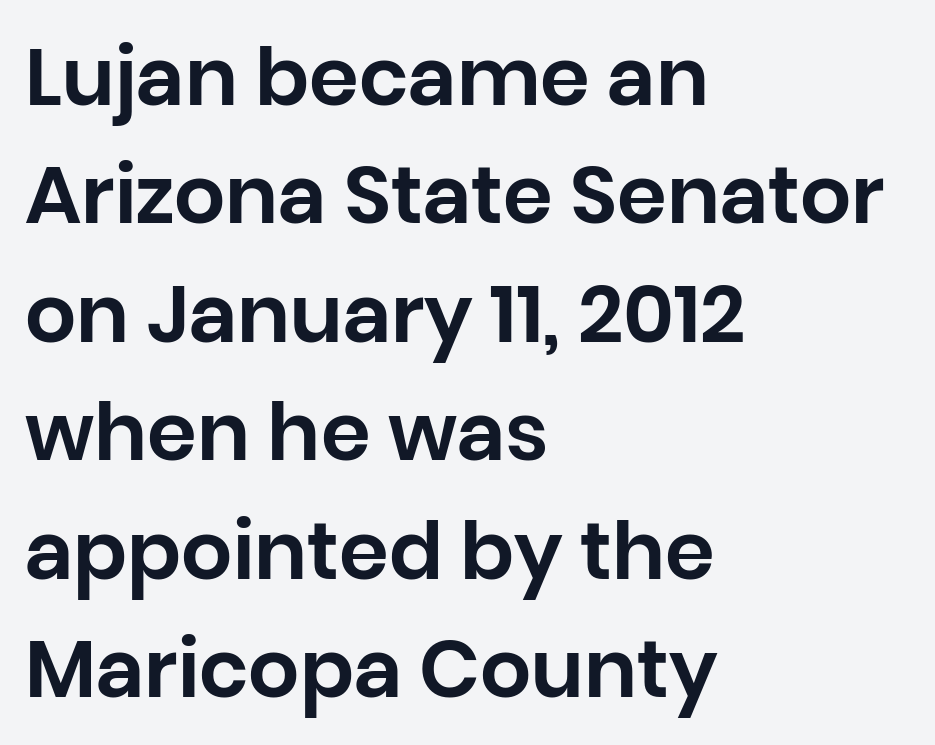
Q: Is the text italic (slanted)? A: No, it is upright.
Q: Is the typeface a serif or a sans-serif typeface? A: Sans-serif.
Q: Is the text underlined? A: No.
Q: How is the paragraph aligned? A: Left-aligned.
Q: Is the spacing between letters normal or unusually wide? A: Normal.
Q: Is the spacing between lines tight, normal or loose? A: Normal.
Q: Width (condensed, normal, or wide)? A: Normal.
Q: Stroke contrast? A: Low.
Q: x-height? A: Large.
Q: Monospaced? A: No.
